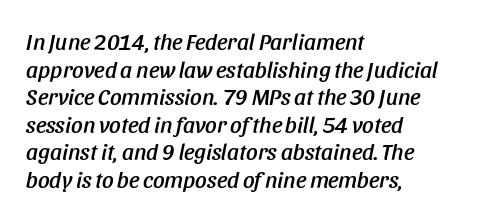
{"italic": "yes", "lean": "right", "slant_degrees": 11, "underline": "no", "align": "left", "line_spacing_ratio": 1.2, "letter_spacing": "normal", "letter_spacing_em": 0.0, "glyph_px": 23}
